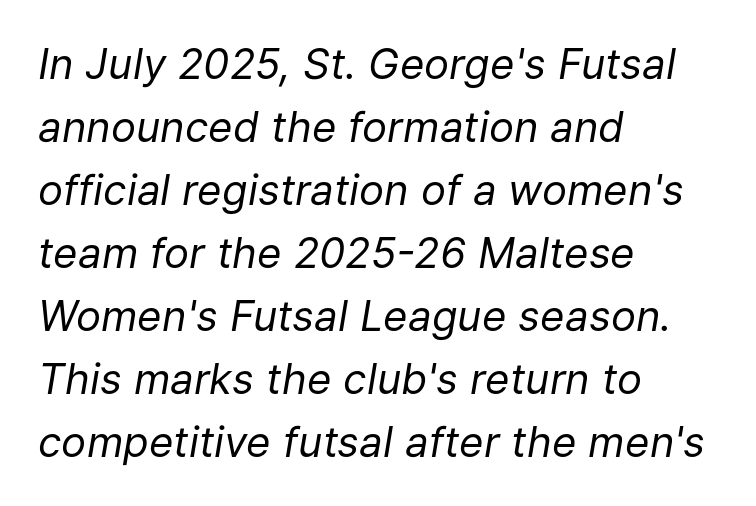
{"italic": "yes", "lean": "right", "slant_degrees": 9, "bold": "no", "weight": "regular", "width": "normal", "stroke_contrast": "low", "x_height": "medium", "monospaced": "no", "underline": "no", "align": "left", "line_spacing": "normal", "line_spacing_ratio": 1.5, "letter_spacing": "normal", "letter_spacing_em": 0.0, "glyph_px": 42}
